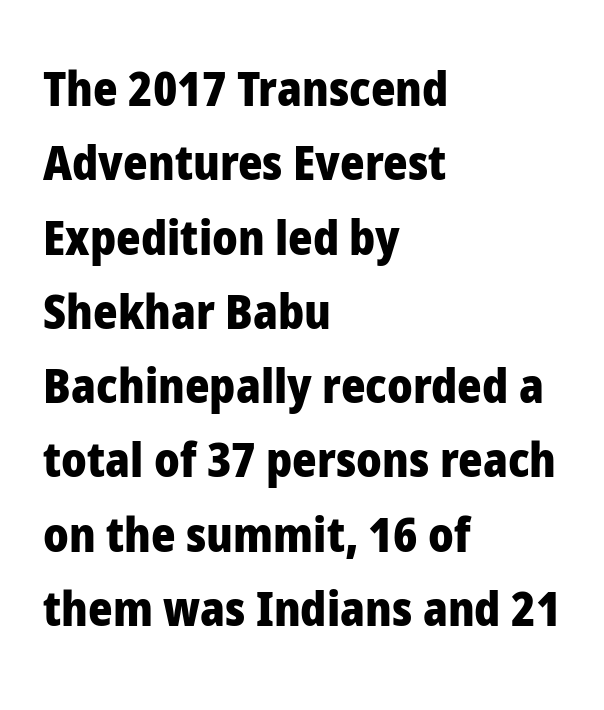
The image shows 47 px heavy sans-serif type, upright; set left-aligned, normal line spacing (1.58x), normal letter spacing, not underlined; low stroke contrast and a medium x-height.
